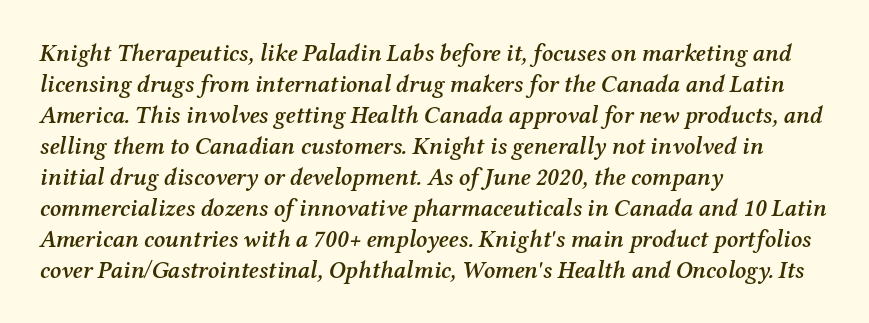
Q: Is the text bold? A: Semi-bold.
Q: Is the text italic (slanted)? A: Yes, it leans right by about 12 degrees.
Q: Is the text underlined? A: No.
Q: How is the paragraph aligned? A: Left-aligned.
Q: Is the spacing between letters normal or unusually wide? A: Normal.
Q: Is the spacing between lines tight, normal or loose? A: Normal.
